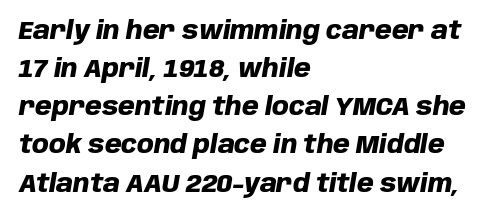
{"italic": "yes", "lean": "right", "slant_degrees": 10, "bold": "yes", "underline": "no", "align": "left", "line_spacing": "normal", "line_spacing_ratio": 1.59, "letter_spacing": "normal", "letter_spacing_em": 0.0, "glyph_px": 24}
